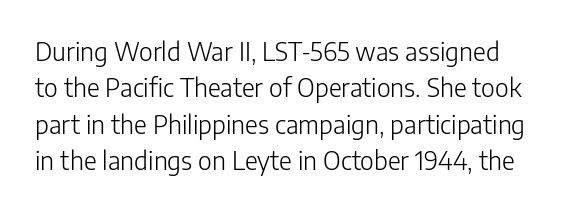
The image shows 25 px text type, upright; set normal line spacing (1.46x), normal letter spacing, not underlined.
